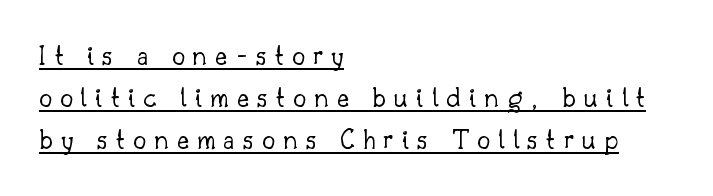
{"italic": "no", "bold": "no", "weight": "light", "width": "normal", "stroke_contrast": "low", "x_height": "small", "monospaced": "no", "underline": "yes", "align": "left", "line_spacing": "normal", "line_spacing_ratio": 1.45, "letter_spacing": "wide", "letter_spacing_em": 0.28, "glyph_px": 29}
